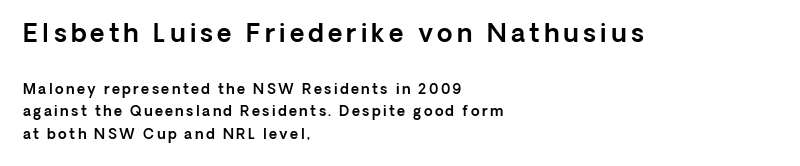
{"italic": "no", "underline": "no", "align": "left", "line_spacing": "normal", "line_spacing_ratio": 1.6, "larger_block": "first", "size_ratio": 1.79, "glyph_px": 25}
